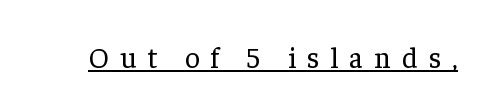
The image shows 29 px regular-weight serif type, upright; set unusually wide letter spacing (+0.38 em), underlined; low stroke contrast and a medium x-height.
